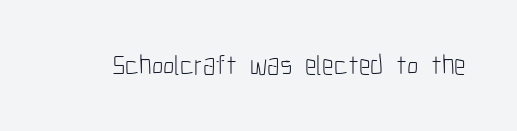
{"serif": "no", "italic": "no", "bold": "no", "weight": "light", "width": "condensed", "stroke_contrast": "low", "x_height": "medium", "monospaced": "no", "underline": "no", "letter_spacing": "normal", "letter_spacing_em": 0.0, "glyph_px": 28}
